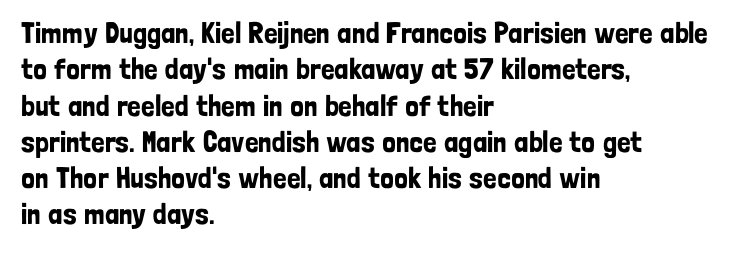
This rendering uses left alignment, leaving the right contour irregular. A roman cut, with each character standing at attention. Just letters on the line, the space beneath them empty. Is this a sans? Yes — the strokes have no serifs. Here the designer chose a conventional face with non-uniform glyph widths.
